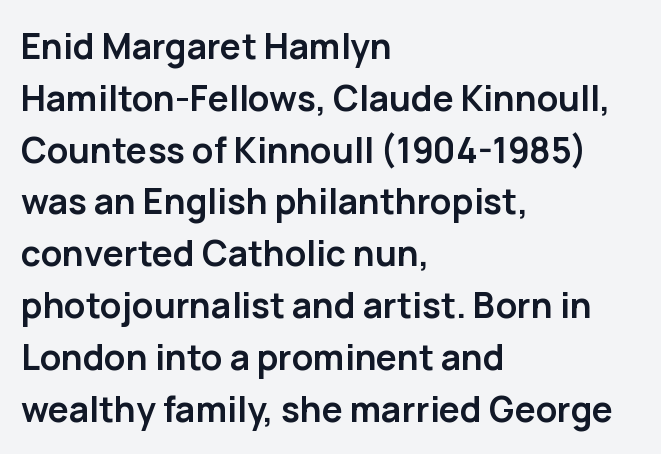
{"serif": "no", "italic": "no", "bold": "yes", "weight": "semibold", "width": "normal", "stroke_contrast": "low", "x_height": "medium", "monospaced": "no", "underline": "no", "align": "left", "line_spacing": "normal", "line_spacing_ratio": 1.48, "letter_spacing": "normal", "letter_spacing_em": 0.0, "glyph_px": 35}
